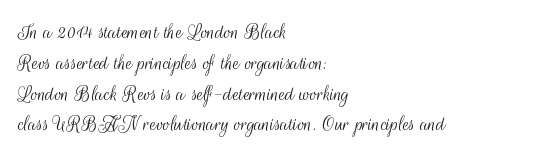
Q: Is the text bold? A: No.
Q: Is the text italic (slanted)? A: Yes.
Q: Is the text underlined? A: No.
Q: How is the paragraph aligned? A: Left-aligned.
Q: Is the spacing between letters normal or unusually wide? A: Normal.
Q: Is the spacing between lines tight, normal or loose? A: Normal.
